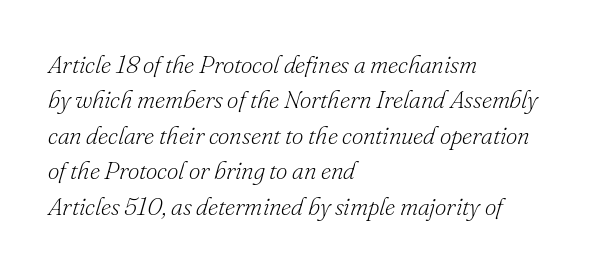
The image shows 25 px text type, italic (leaning right); set left-aligned, normal line spacing (1.42x), normal letter spacing, not underlined.
